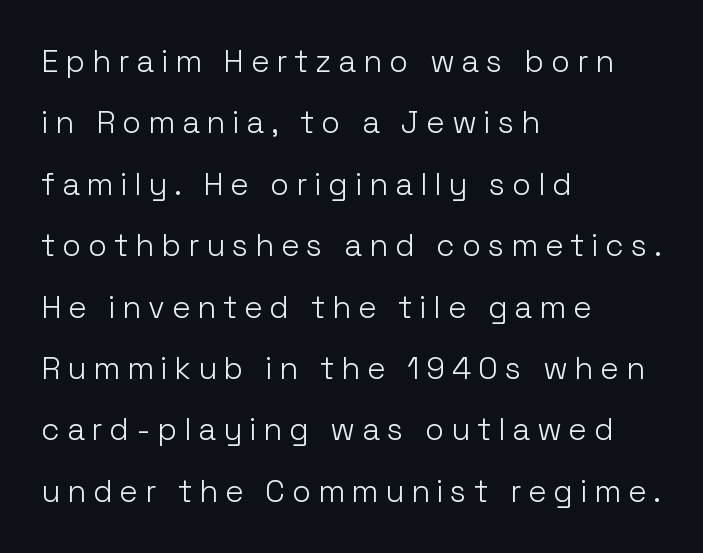
The image shows 31 px light sans-serif type, upright; set left-aligned, loose line spacing (1.98x), unusually wide letter spacing (+0.22 em), not underlined; low stroke contrast and a medium x-height.
